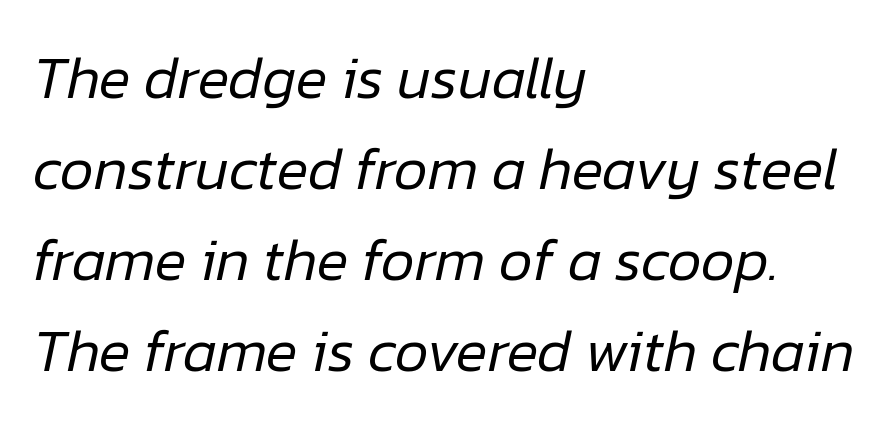
The image shows 59 px regular-weight type, italic (leaning right); set left-aligned, normal line spacing (1.54x), normal letter spacing, not underlined; low stroke contrast and a medium x-height.
